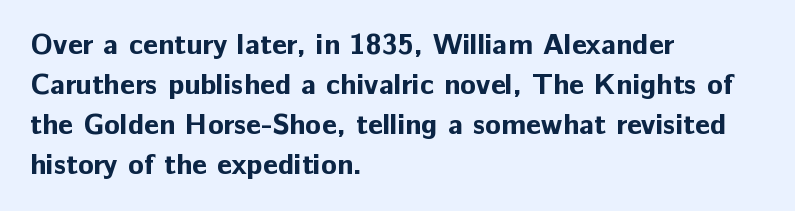
{"serif": "no", "italic": "no", "bold": "yes", "weight": "bold", "width": "normal", "stroke_contrast": "low", "x_height": "medium", "monospaced": "no", "underline": "no", "align": "left", "line_spacing": "normal", "line_spacing_ratio": 1.38, "letter_spacing": "normal", "letter_spacing_em": 0.0, "glyph_px": 29}
